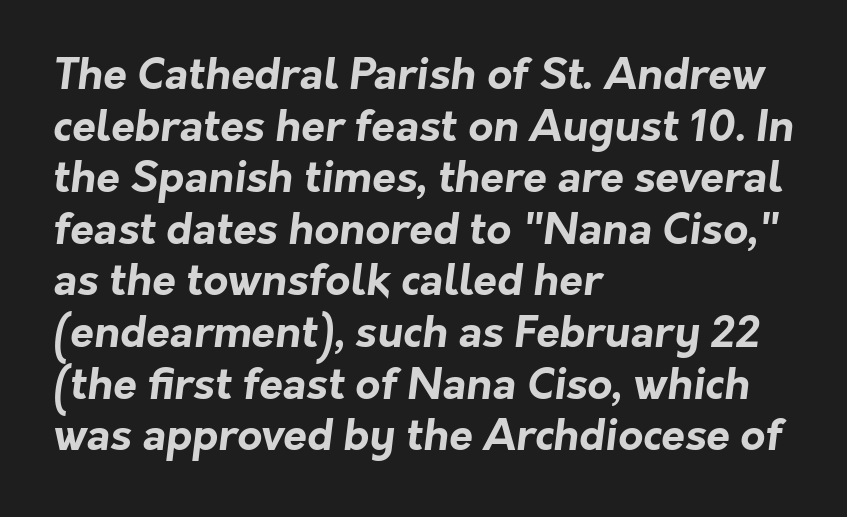
Lines of text with bare space underneath. This rendering employs a face without finishing strokes, i.e., a sans-serif. This sample has the flowing, uneven cadence of proportional lettering. On the weight axis this lands at bold, roughly 700. How are the letters spaced? Ordinarily, with no added tracking. The rendering anchors every line to the left-hand side.
